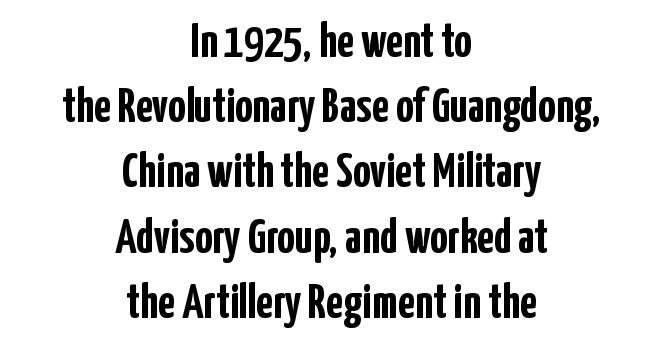
Q: Is the text bold? A: Yes.
Q: Is the text italic (slanted)? A: No, it is upright.
Q: Is the typeface a serif or a sans-serif typeface? A: Sans-serif.
Q: Is the text underlined? A: No.
Q: How is the paragraph aligned? A: Centered.
Q: Is the spacing between letters normal or unusually wide? A: Normal.
Q: Is the spacing between lines tight, normal or loose? A: Normal.
Q: Width (condensed, normal, or wide)? A: Condensed.
Q: Stroke contrast? A: Low.
Q: x-height? A: Medium.
Q: Monospaced? A: No.
